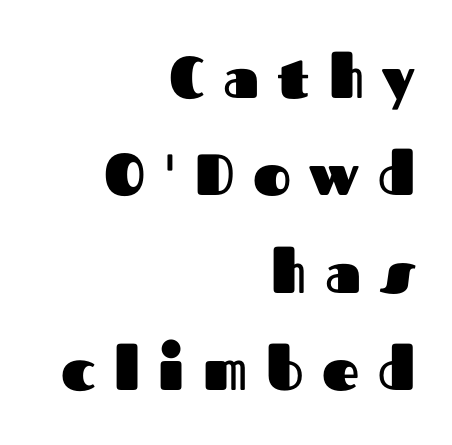
The image shows 58 px heavy sans-serif type, upright; set right-aligned, normal line spacing (1.68x), unusually wide letter spacing (+0.32 em), not underlined; medium stroke contrast and a medium x-height.
